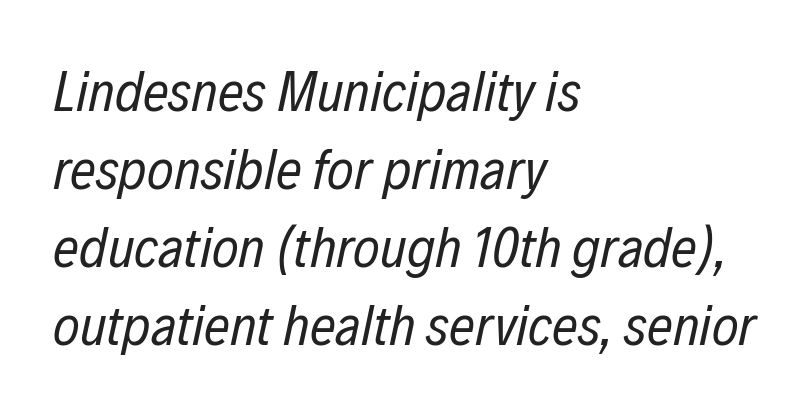
The image shows 57 px regular-weight, condensed type, italic (leaning right); set left-aligned, normal line spacing (1.37x), normal letter spacing, not underlined; low stroke contrast and a medium x-height.
